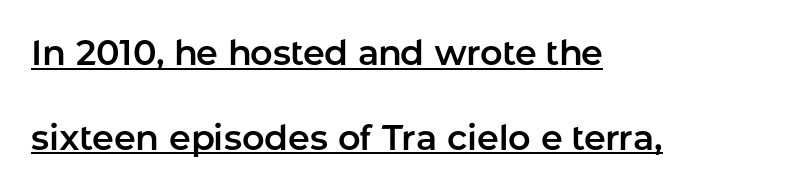
{"serif": "no", "italic": "no", "width": "normal", "stroke_contrast": "low", "x_height": "medium", "monospaced": "no", "underline": "yes", "align": "left", "line_spacing": "loose", "line_spacing_ratio": 2.42, "letter_spacing": "normal", "letter_spacing_em": 0.0, "glyph_px": 35}
